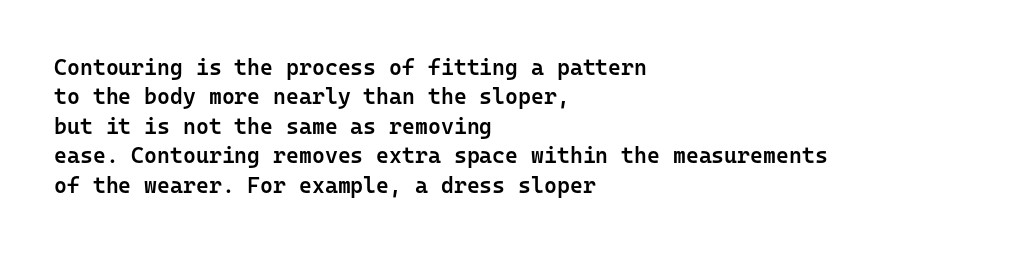
Q: Is the text bold? A: Semi-bold.
Q: Is the text italic (slanted)? A: No, it is upright.
Q: Is the text underlined? A: No.
Q: How is the paragraph aligned? A: Left-aligned.
Q: Is the spacing between letters normal or unusually wide? A: Normal.
Q: Is the spacing between lines tight, normal or loose? A: Normal.
